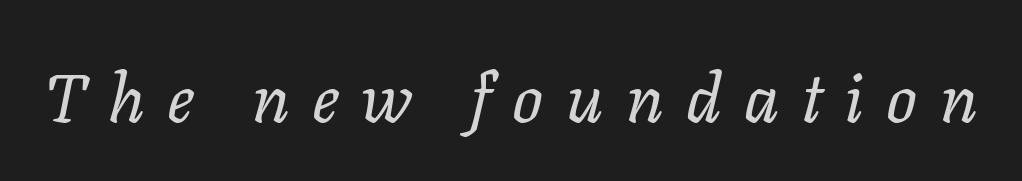
Q: Is the text bold? A: No.
Q: Is the text italic (slanted)? A: Yes, it leans right by about 11 degrees.
Q: Is the text underlined? A: No.
Q: Is the spacing between letters normal or unusually wide? A: Unusually wide.
Q: Width (condensed, normal, or wide)? A: Normal.
Q: Stroke contrast? A: Low.
Q: x-height? A: Medium.
Q: Monospaced? A: No.
